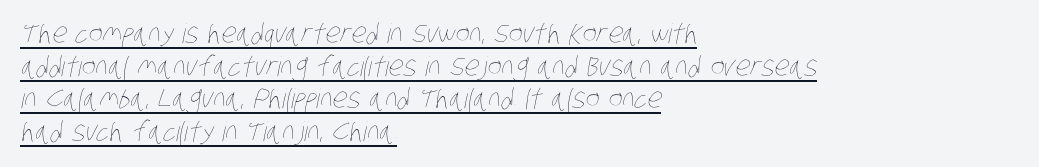
The image shows 27 px text type; set left-aligned, line spacing 1.21x, normal letter spacing, underlined.
